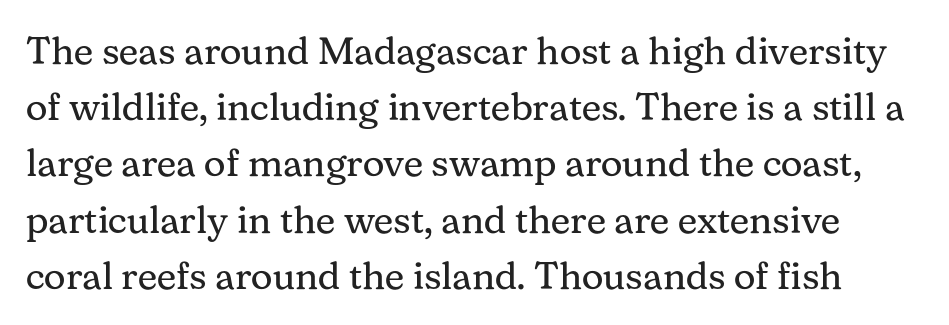
The image shows 38 px regular-weight serif type, upright; set normal line spacing (1.48x), normal letter spacing, not underlined; medium stroke contrast and a medium x-height.
